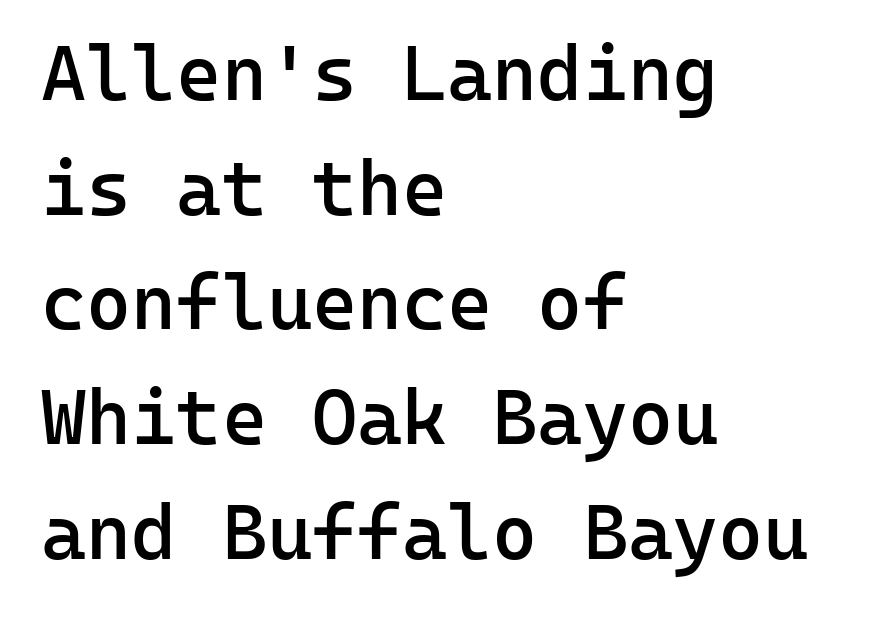
{"serif": "no", "italic": "no", "bold": "semi", "weight": "semibold", "width": "normal", "stroke_contrast": "low", "x_height": "medium", "monospaced": "yes", "underline": "no", "align": "left", "line_spacing": "normal", "line_spacing_ratio": 1.49, "letter_spacing": "normal", "letter_spacing_em": 0.0, "glyph_px": 77}
